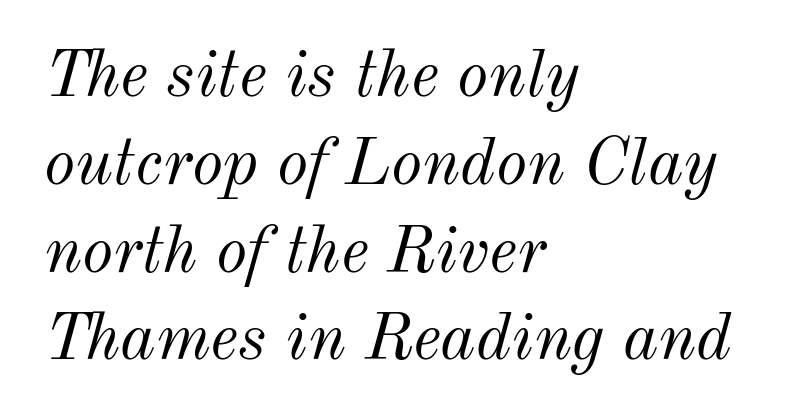
{"italic": "yes", "lean": "right", "slant_degrees": 12, "bold": "no", "weight": "light", "width": "normal", "stroke_contrast": "medium", "x_height": "small", "monospaced": "no", "underline": "no", "align": "left", "line_spacing": "normal", "line_spacing_ratio": 1.31, "letter_spacing": "normal", "letter_spacing_em": 0.0, "glyph_px": 67}
